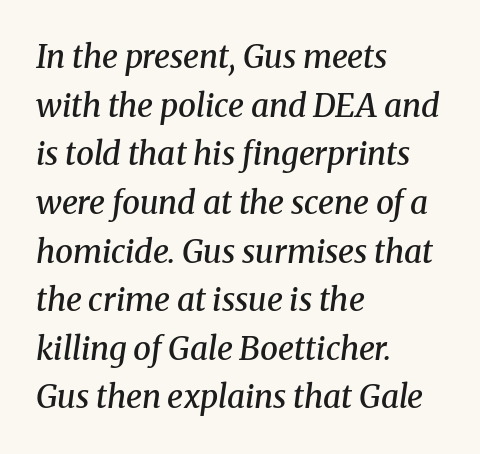
{"serif": "yes", "italic": "yes", "lean": "right", "slant_degrees": 8, "bold": "semi", "weight": "semibold", "width": "normal", "stroke_contrast": "medium", "x_height": "medium", "monospaced": "no", "underline": "no", "align": "left", "line_spacing": "normal", "line_spacing_ratio": 1.52, "letter_spacing": "normal", "letter_spacing_em": 0.0, "glyph_px": 32}
